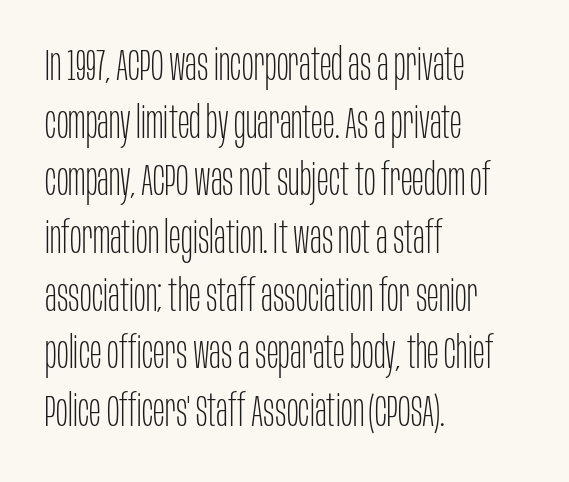
The image shows 44 px thin, condensed sans-serif type, upright; set left-aligned, normal line spacing (1.31x), normal letter spacing, not underlined; low stroke contrast and a large x-height.
